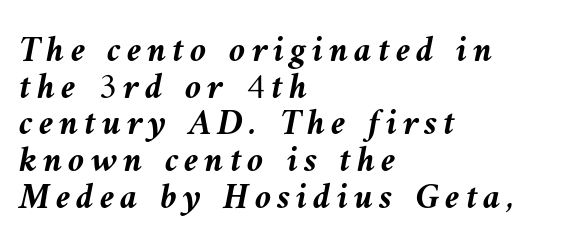
Q: Is the text bold? A: Yes.
Q: Is the text italic (slanted)? A: Yes, it leans left by about 10 degrees.
Q: Is the text underlined? A: No.
Q: How is the paragraph aligned? A: Left-aligned.
Q: Is the spacing between lines tight, normal or loose? A: Tight.
Q: Width (condensed, normal, or wide)? A: Normal.
Q: Stroke contrast? A: Medium.
Q: x-height? A: Medium.
Q: Monospaced? A: No.
